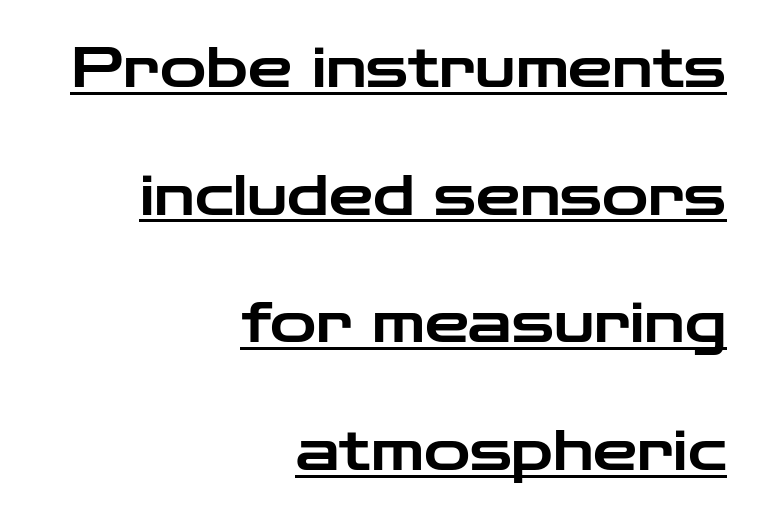
Q: Is the text italic (slanted)? A: No, it is upright.
Q: Is the typeface a serif or a sans-serif typeface? A: Sans-serif.
Q: Is the text underlined? A: Yes.
Q: How is the paragraph aligned? A: Right-aligned.
Q: Is the spacing between letters normal or unusually wide? A: Normal.
Q: Is the spacing between lines tight, normal or loose? A: Loose.
Q: Width (condensed, normal, or wide)? A: Wide.
Q: Stroke contrast? A: Low.
Q: x-height? A: Medium.
Q: Monospaced? A: No.
